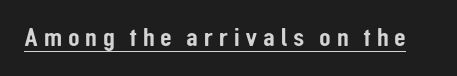
{"italic": "no", "underline": "yes", "letter_spacing": "wide", "letter_spacing_em": 0.21, "glyph_px": 27}
